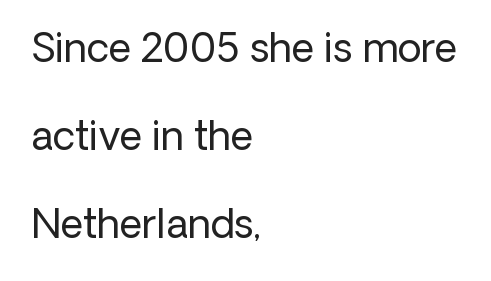
The image shows 39 px regular-weight sans-serif type, upright; set left-aligned, loose line spacing (2.26x), normal letter spacing, not underlined; low stroke contrast and a medium x-height.
